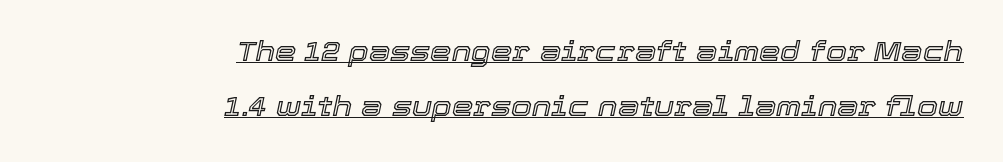
Check the space under the baseline: a stroke is drawn there. Summary of vertical rhythm: relaxed, with wide interline spacing. The paragraph has a hard right edge and a soft left edge. The letterforms sit shoulder to shoulder at normal distance. Slanted lettering throughout.
